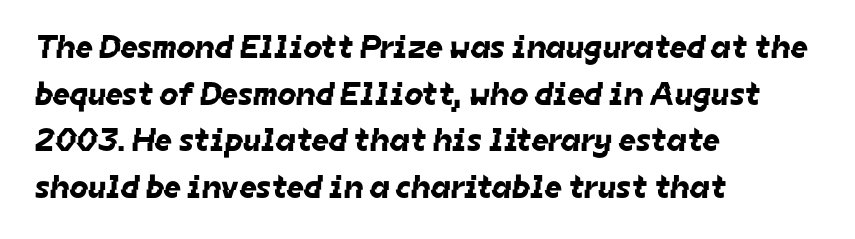
The image shows 33 px sans-serif type; set left-aligned, normal line spacing (1.41x), normal letter spacing, not underlined; low stroke contrast and a medium x-height.
